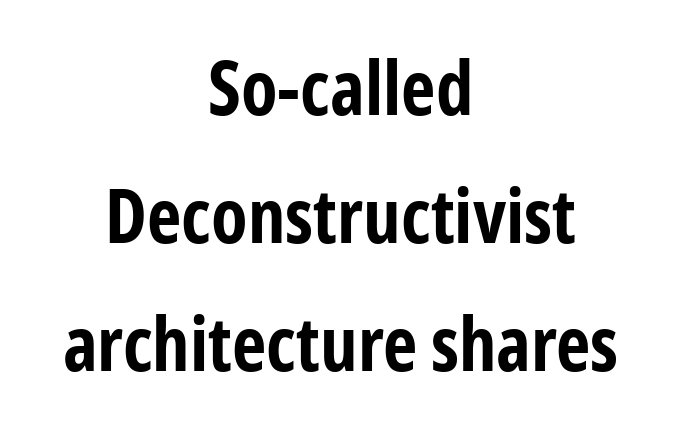
The sample has been set heavy, in full bold. The paragraph shown floats in the horizontal middle. These lines keep a tight, regular rhythm from letter to letter. It's the straight-up-and-down kind of type. Type without underlining. Observe the absence of serifs on each vertical stroke in this sample.
